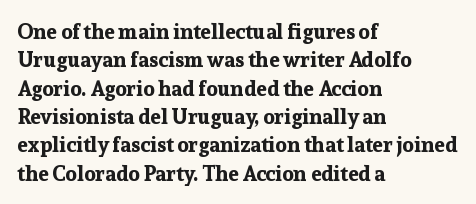
The lines in this sample share a left origin and differ only in where they stop. The block of text has a typical density, with ordinary space between rows. Posture: upright roman. The characters look thick and weighty, a clear bold. Letters rest on an invisible, unmarked baseline. There is no visible air inserted between adjacent glyphs.
